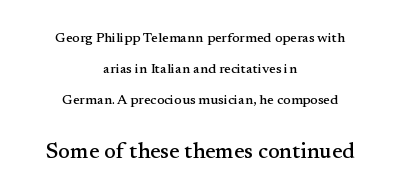
{"italic": "no", "underline": "no", "align": "center", "line_spacing": "loose", "line_spacing_ratio": 2.2, "letter_spacing": "normal", "letter_spacing_em": 0.0, "larger_block": "second", "size_ratio": 1.57, "glyph_px": 22}
